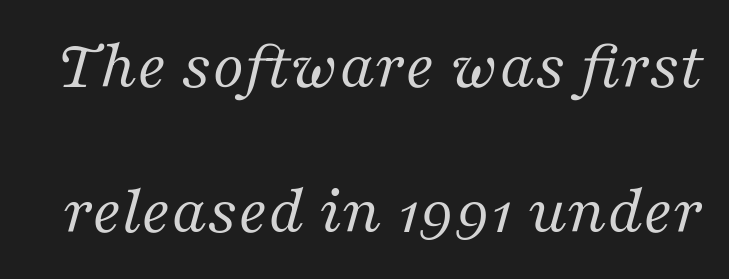
Q: Is the text bold? A: No.
Q: Is the text italic (slanted)? A: Yes, it leans right by about 16 degrees.
Q: Is the typeface a serif or a sans-serif typeface? A: Serif.
Q: Is the text underlined? A: No.
Q: Is the spacing between letters normal or unusually wide? A: Normal.
Q: Is the spacing between lines tight, normal or loose? A: Loose.
Q: Width (condensed, normal, or wide)? A: Normal.
Q: Stroke contrast? A: Medium.
Q: x-height? A: Medium.
Q: Monospaced? A: No.
